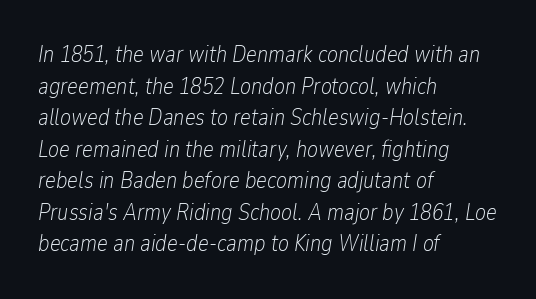
Is the stroke heavy? The answer is a plain regular-or-lighter. Looking at the ascenders, they clearly lean. Visually the block forms a straight wall on the left and a jagged coastline on the right. Tracking here is standard; glyphs follow each other at the usual distance. Students, observe: this is what conventionally led text looks like. The words here are not underlined.
